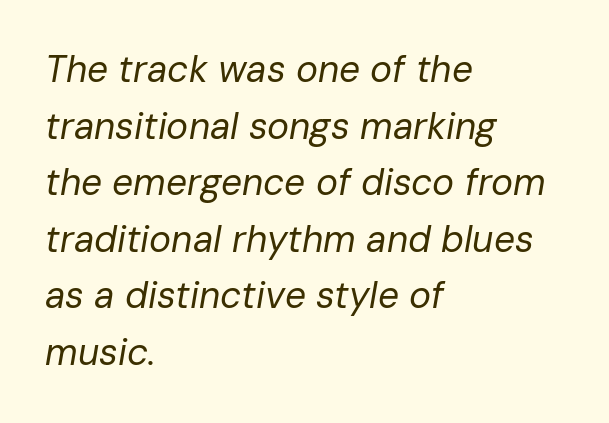
The image shows 37 px regular-weight type, italic (leaning right); set left-aligned, normal line spacing (1.53x), normal letter spacing, not underlined; low stroke contrast and a medium x-height.
